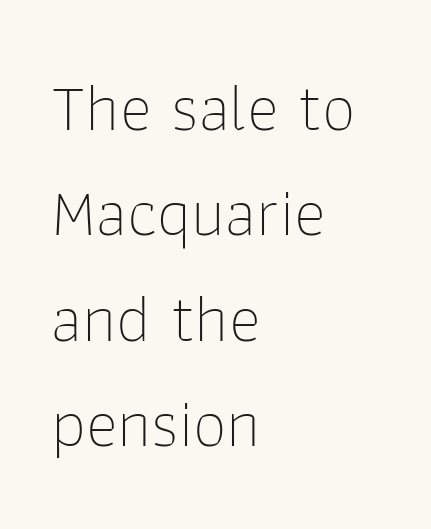
The image shows 68 px thin sans-serif type, upright; set left-aligned, normal line spacing (1.55x), normal letter spacing, not underlined; low stroke contrast and a medium x-height.
